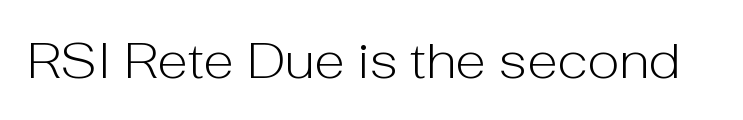
Stroke mass is kept to a normal reading level or below. Has an underline been added? It has not. This sample uses plain, unmodified letter spacing. Vertical strokes here are truly vertical.
